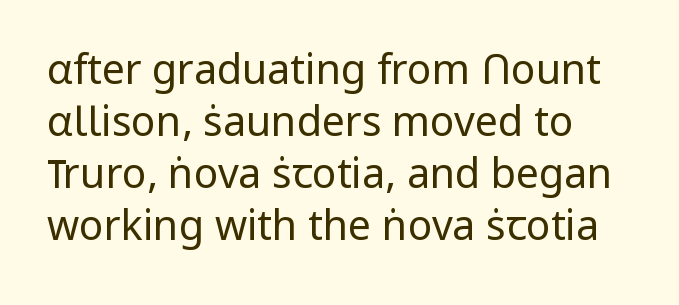
{"serif": "no", "italic": "no", "bold": "no", "weight": "regular", "width": "normal", "stroke_contrast": "low", "x_height": "medium", "monospaced": "no", "underline": "no", "line_spacing": "normal", "line_spacing_ratio": 1.27, "letter_spacing": "normal", "letter_spacing_em": 0.0, "glyph_px": 41}
